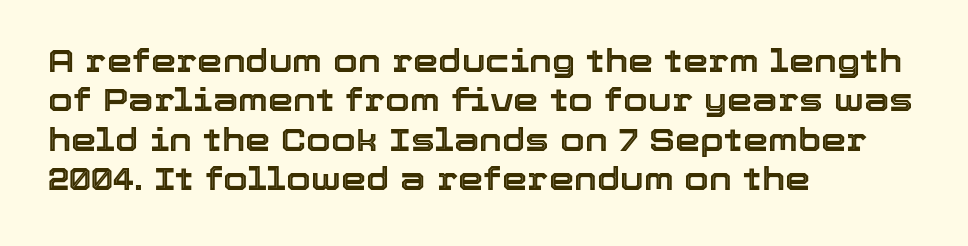
{"italic": "no", "width": "normal", "x_height": "medium", "monospaced": "no", "underline": "no", "align": "left", "line_spacing_ratio": 1.23, "letter_spacing": "normal", "letter_spacing_em": 0.0, "glyph_px": 32}
